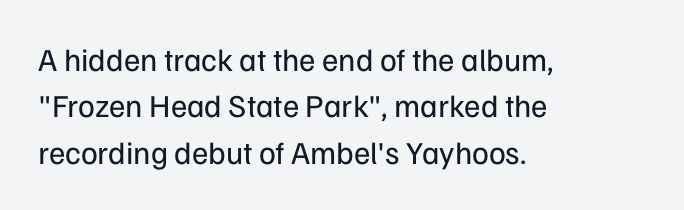
{"serif": "no", "italic": "no", "bold": "no", "weight": "regular", "width": "normal", "stroke_contrast": "low", "x_height": "medium", "monospaced": "no", "underline": "no", "align": "left", "line_spacing": "normal", "line_spacing_ratio": 1.45, "letter_spacing": "normal", "letter_spacing_em": 0.0, "glyph_px": 32}
